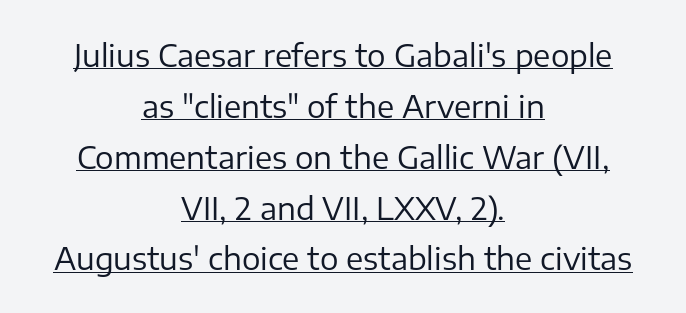
The image shows 31 px regular-weight sans-serif type, upright; set centered, normal line spacing (1.64x), normal letter spacing, underlined; low stroke contrast and a medium x-height.
